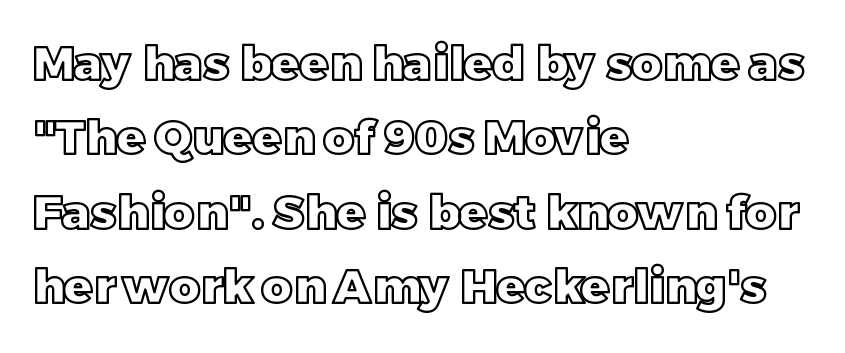
Q: Is the text italic (slanted)? A: No, it is upright.
Q: Is the text underlined? A: No.
Q: How is the paragraph aligned? A: Left-aligned.
Q: Is the spacing between letters normal or unusually wide? A: Normal.
Q: Is the spacing between lines tight, normal or loose? A: Normal.
Q: Width (condensed, normal, or wide)? A: Normal.
Q: x-height? A: Large.
Q: Monospaced? A: No.
